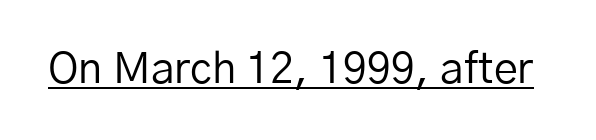
There is no visible air inserted between adjacent glyphs. When letters stand straight like this, we call the style roman or upright. Spacing verdict: proportional, widths tailored to each character. Check the space under the baseline: a stroke is drawn there. Type style note: lacks serifs.
